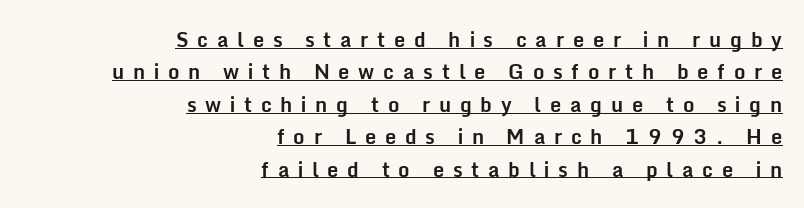
This is roman type, the default non-slanted kind. Heft: maximum for text — a bold. Glance below the letters and you will spot a drawn line. The leading is moderate, giving the passage an even texture. The type is letterspaced generously, with wide tracking.
